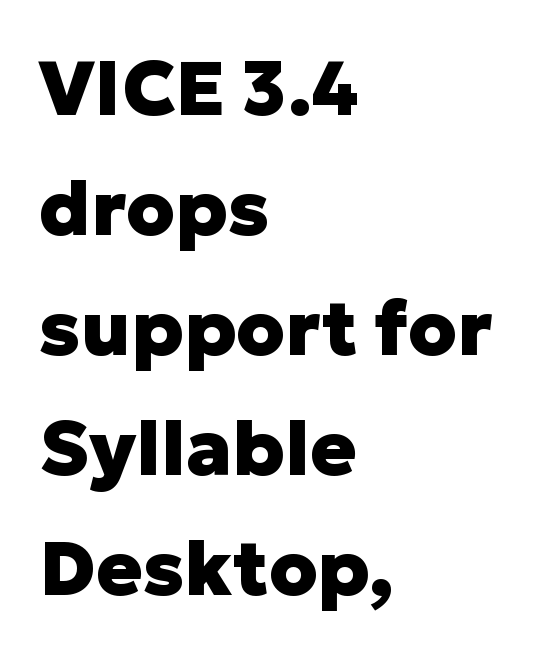
The image shows 77 px heavy sans-serif type, upright; set left-aligned, normal line spacing (1.56x), normal letter spacing, not underlined; low stroke contrast and a medium x-height.
